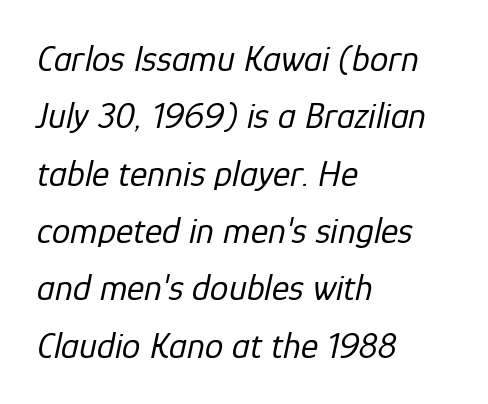
{"italic": "yes", "lean": "right", "slant_degrees": 12, "bold": "no", "weight": "regular", "width": "normal", "stroke_contrast": "low", "x_height": "medium", "monospaced": "no", "underline": "no", "align": "left", "line_spacing": "normal", "line_spacing_ratio": 1.55, "letter_spacing": "normal", "letter_spacing_em": 0.0, "glyph_px": 37}
